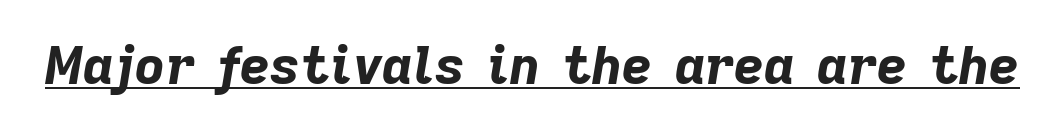
Is there an underline? Yes — a line sits under the letters. The letters are bold, with thick, heavy strokes. Is this a fixed-width face? No — the glyphs have proportional, varying widths. The whole block is typeset with a tilt. This rendering leaves character spacing at its baseline value.
